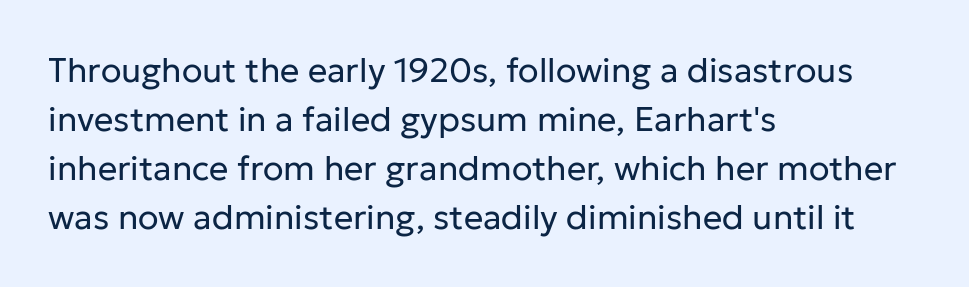
{"serif": "no", "italic": "no", "bold": "no", "weight": "regular", "width": "normal", "stroke_contrast": "low", "x_height": "medium", "monospaced": "no", "underline": "no", "align": "left", "line_spacing": "normal", "line_spacing_ratio": 1.44, "letter_spacing": "normal", "letter_spacing_em": 0.0, "glyph_px": 34}
